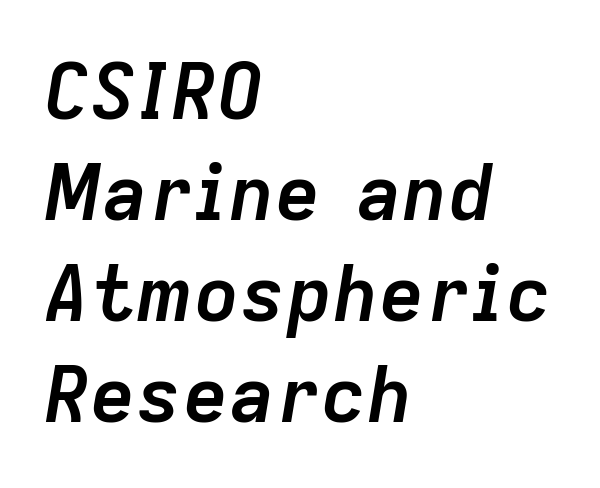
Q: Is the text bold? A: Yes.
Q: Is the text italic (slanted)? A: Yes, it leans right by about 9 degrees.
Q: Is the text underlined? A: No.
Q: How is the paragraph aligned? A: Left-aligned.
Q: Is the spacing between letters normal or unusually wide? A: Normal.
Q: Is the spacing between lines tight, normal or loose? A: Normal.
Q: Width (condensed, normal, or wide)? A: Normal.
Q: Stroke contrast? A: Low.
Q: x-height? A: Medium.
Q: Monospaced? A: No.
